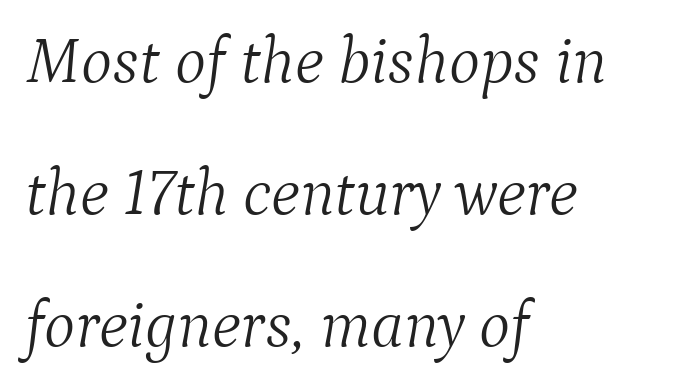
Q: Is the text bold? A: No.
Q: Is the text italic (slanted)? A: Yes, it leans right by about 9 degrees.
Q: Is the typeface a serif or a sans-serif typeface? A: Serif.
Q: Is the text underlined? A: No.
Q: How is the paragraph aligned? A: Left-aligned.
Q: Is the spacing between letters normal or unusually wide? A: Normal.
Q: Is the spacing between lines tight, normal or loose? A: Loose.
Q: Width (condensed, normal, or wide)? A: Normal.
Q: Stroke contrast? A: Medium.
Q: x-height? A: Medium.
Q: Monospaced? A: No.
